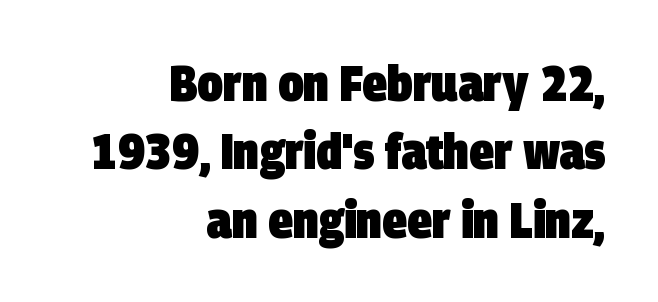
The image shows 50 px heavy, condensed sans-serif type; set right-aligned, normal line spacing (1.37x), normal letter spacing, not underlined; low stroke contrast and a large x-height.
